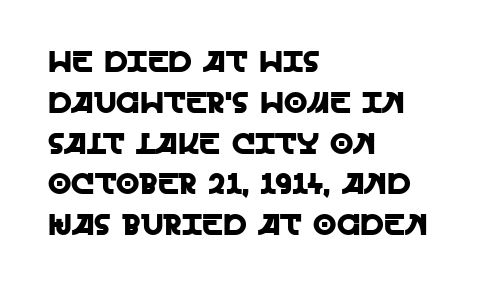
This block has exactly the height ordinary leading produces. The rendering shows plain stroke endings on the letterforms — a sans-serif design. This rendering features lettering with no underline. The letters stand upright; this is a roman face. The type is set solid horizontally, with unmodified tracking.
